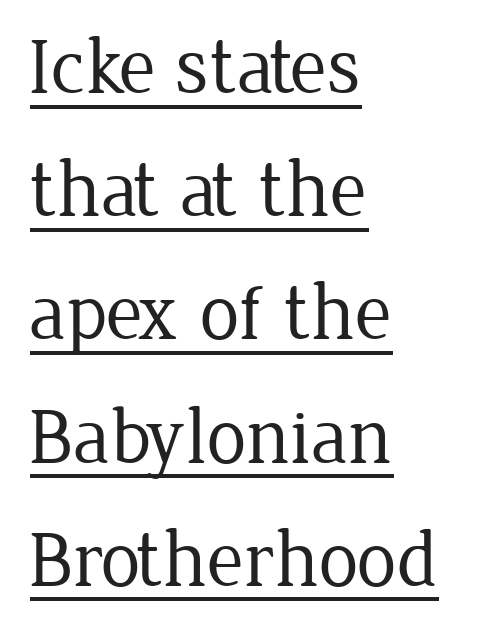
Q: Is the text bold? A: No.
Q: Is the text italic (slanted)? A: No, it is upright.
Q: Is the typeface a serif or a sans-serif typeface? A: Serif.
Q: Is the text underlined? A: Yes.
Q: How is the paragraph aligned? A: Left-aligned.
Q: Is the spacing between letters normal or unusually wide? A: Normal.
Q: Is the spacing between lines tight, normal or loose? A: Normal.
Q: Width (condensed, normal, or wide)? A: Normal.
Q: Stroke contrast? A: Low.
Q: x-height? A: Medium.
Q: Monospaced? A: No.
